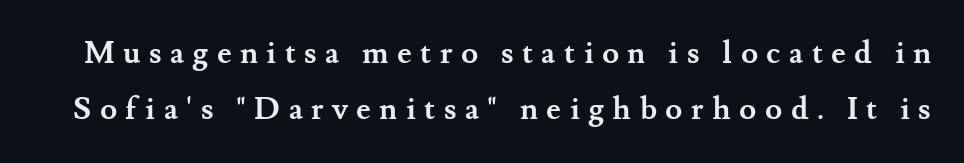
The image shows 31 px semibold serif type, upright; set line spacing 1.8x, unusually wide letter spacing (+0.27 em), not underlined; medium stroke contrast and a small x-height.
